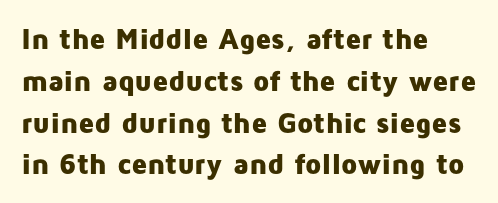
{"serif": "no", "italic": "no", "bold": "yes", "weight": "heavy", "width": "normal", "stroke_contrast": "low", "x_height": "medium", "monospaced": "no", "underline": "no", "align": "left", "line_spacing": "normal", "line_spacing_ratio": 1.44, "letter_spacing": "normal", "letter_spacing_em": 0.0, "glyph_px": 29}
